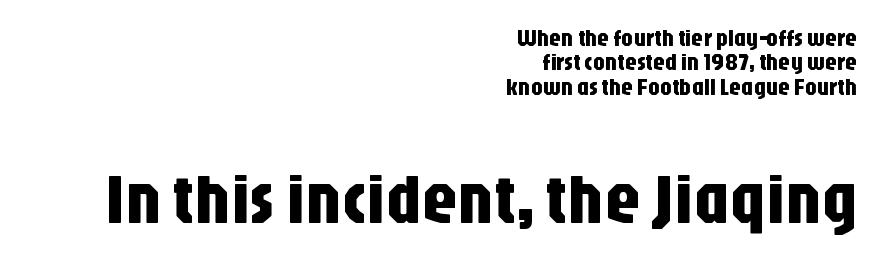
Bare-footed words on every line. Line ends are locked; line starts wander. The composition opens small and finishes big. Every character sits straight up, as roman type does.
